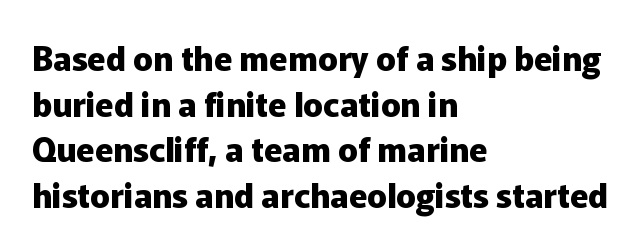
Q: Is the text bold? A: Yes.
Q: Is the text italic (slanted)? A: No, it is upright.
Q: Is the typeface a serif or a sans-serif typeface? A: Sans-serif.
Q: Is the text underlined? A: No.
Q: How is the paragraph aligned? A: Left-aligned.
Q: Is the spacing between letters normal or unusually wide? A: Normal.
Q: Is the spacing between lines tight, normal or loose? A: Normal.
Q: Width (condensed, normal, or wide)? A: Normal.
Q: Stroke contrast? A: Low.
Q: x-height? A: Medium.
Q: Monospaced? A: No.
